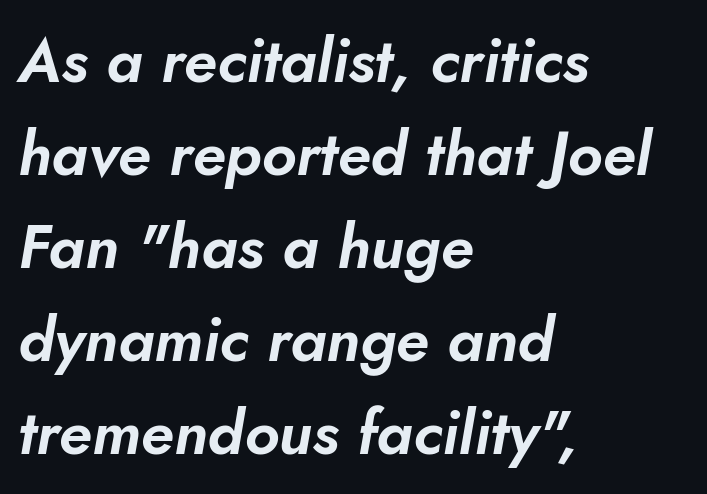
The image shows 62 px text type, italic (leaning right); set left-aligned, normal line spacing (1.5x), normal letter spacing, not underlined; low stroke contrast and a small x-height.
